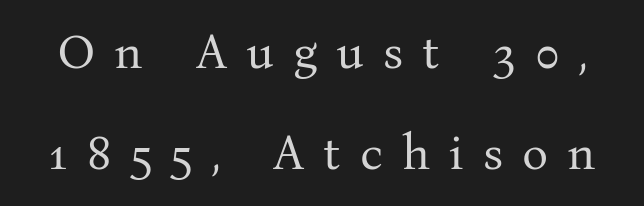
Rule under the text: the space is simply empty. Substantial extra tracking has been applied to these lines. The face looks like a standard text weight, possibly lighter. Horizontal bands of white between lines are thick stripes.
